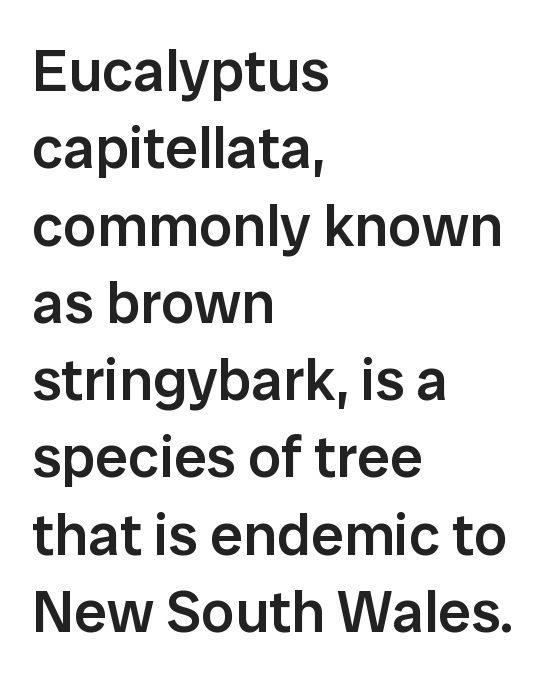
Q: Is the text bold? A: Semi-bold.
Q: Is the text italic (slanted)? A: No, it is upright.
Q: Is the typeface a serif or a sans-serif typeface? A: Sans-serif.
Q: Is the text underlined? A: No.
Q: How is the paragraph aligned? A: Left-aligned.
Q: Is the spacing between letters normal or unusually wide? A: Normal.
Q: Is the spacing between lines tight, normal or loose? A: Normal.
Q: Width (condensed, normal, or wide)? A: Normal.
Q: Stroke contrast? A: Low.
Q: x-height? A: Medium.
Q: Monospaced? A: No.
